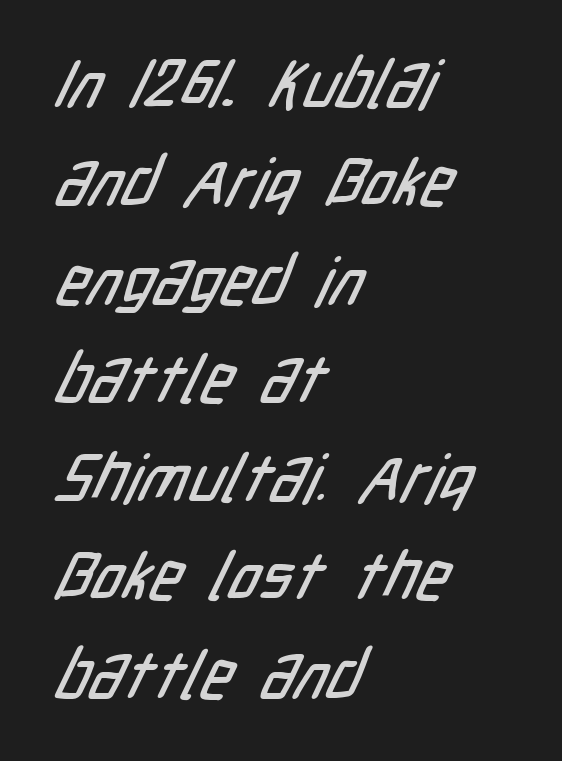
The image shows 67 px condensed sans-serif type; set left-aligned, normal line spacing (1.47x), normal letter spacing, not underlined; low stroke contrast and a medium x-height.
